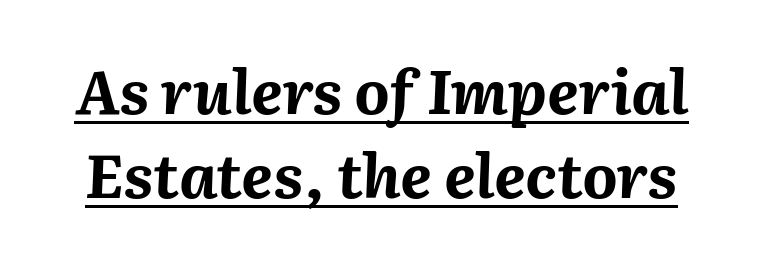
{"italic": "yes", "lean": "right", "slant_degrees": 2, "bold": "yes", "weight": "bold", "width": "normal", "stroke_contrast": "medium", "x_height": "medium", "monospaced": "no", "underline": "yes", "line_spacing": "normal", "line_spacing_ratio": 1.38, "letter_spacing": "normal", "letter_spacing_em": 0.0, "glyph_px": 61}
